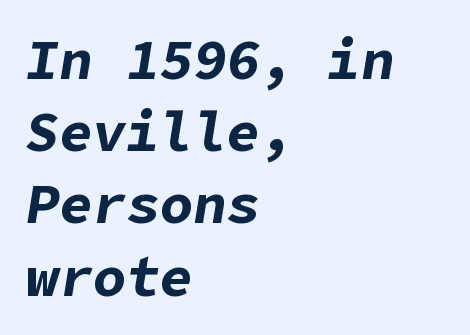
Each row of text sits above clean, open space. Nobody touched the tracking dial on this one. Does the copy run flush right? No — it runs flush left. Does the lettering tilt? It does — this is italic. As a designer I'd log this as weight 700, bold.
